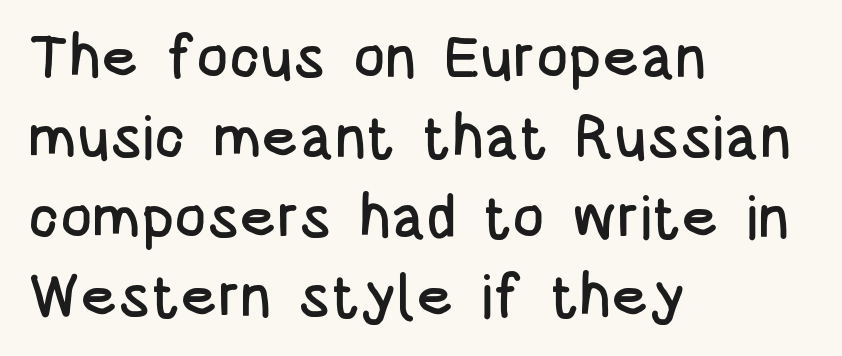
{"serif": "no", "italic": "no", "width": "condensed", "stroke_contrast": "low", "x_height": "large", "monospaced": "no", "underline": "no", "align": "left", "line_spacing": "normal", "line_spacing_ratio": 1.33, "letter_spacing": "normal", "letter_spacing_em": 0.0, "glyph_px": 60}
